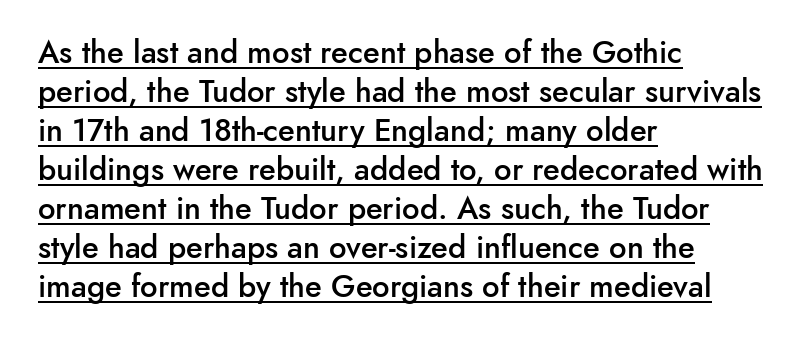
{"serif": "no", "italic": "no", "bold": "semi", "weight": "semibold", "width": "normal", "stroke_contrast": "low", "x_height": "small", "monospaced": "no", "underline": "yes", "align": "left", "line_spacing": "normal", "line_spacing_ratio": 1.26, "letter_spacing": "normal", "letter_spacing_em": 0.0, "glyph_px": 31}
